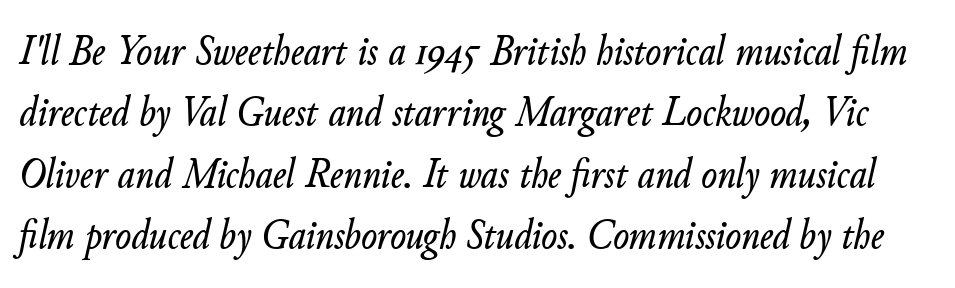
Just letters on the line, the space beneath them empty. The whole block is typeset with a tilt. Each letter keeps its own natural width here, so spacing adapts to shape. What's the leading like? Ordinary, nothing unusual. Tracking here is standard; glyphs follow each other at the usual distance.
